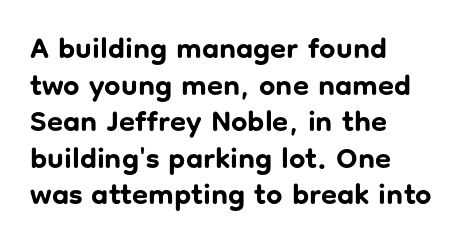
The image shows 29 px bold sans-serif type, upright; set left-aligned, normal line spacing (1.26x), normal letter spacing, not underlined; low stroke contrast and a medium x-height.
